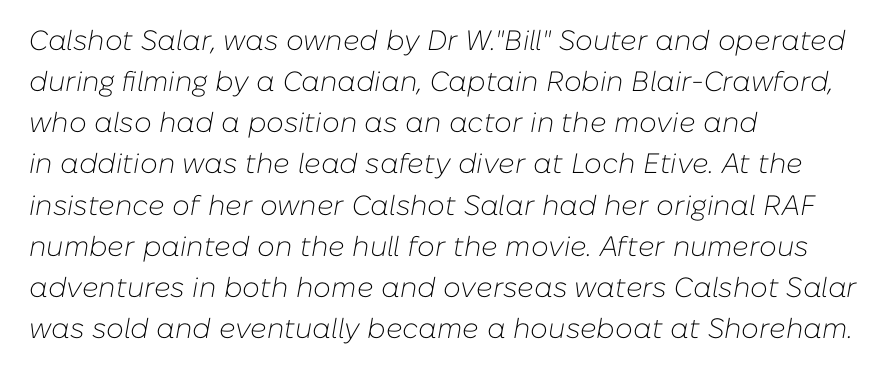
Q: Is the text bold? A: No.
Q: Is the text italic (slanted)? A: Yes, it leans right by about 10 degrees.
Q: Is the text underlined? A: No.
Q: How is the paragraph aligned? A: Left-aligned.
Q: Is the spacing between letters normal or unusually wide? A: Normal.
Q: Is the spacing between lines tight, normal or loose? A: Normal.
Q: Width (condensed, normal, or wide)? A: Normal.
Q: Stroke contrast? A: Low.
Q: x-height? A: Medium.
Q: Monospaced? A: No.
